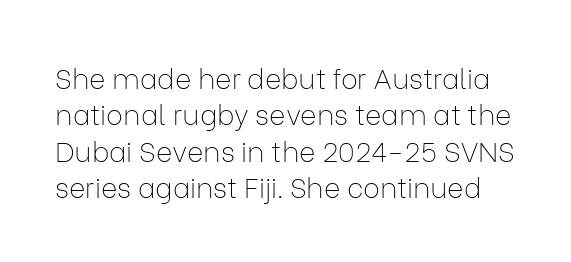
The specimen omits any rule beneath the text block's lines. Each letter keeps its own natural width here, so spacing adapts to shape. Stroke thickness stays within the range of a standard reading face or lighter. Notice how descenders clear the ascenders below comfortably — that's standard leading. No feet cap the strokes, marking this as sans-serif type.
